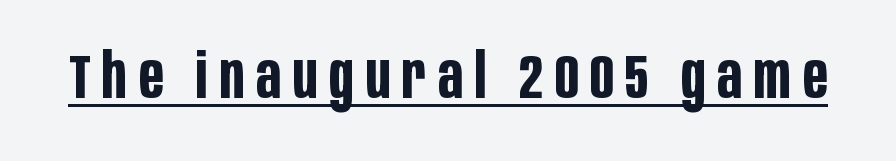
{"serif": "no", "italic": "no", "bold": "yes", "weight": "bold", "width": "condensed", "stroke_contrast": "low", "x_height": "large", "monospaced": "no", "underline": "yes", "glyph_px": 63}
